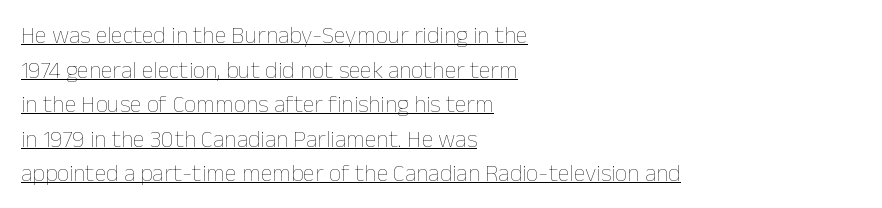
Q: Is the text bold? A: No.
Q: Is the text italic (slanted)? A: No, it is upright.
Q: Is the text underlined? A: Yes.
Q: How is the paragraph aligned? A: Left-aligned.
Q: Is the spacing between letters normal or unusually wide? A: Normal.
Q: Is the spacing between lines tight, normal or loose? A: Normal.
